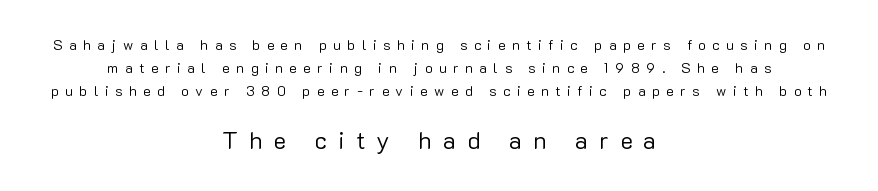
One-word summary of the alignment: center. In terms of posture, this sample is upright. A normal amount of white space separates one row of letters from the next. Observe the wide spacing: letters keep a clear distance from each other. The letterforms sit at book weight or below. Character size in the trailing block exceeds that of the leading block.
